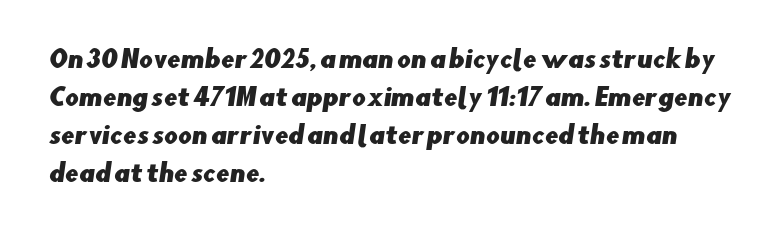
Q: Is the text underlined? A: No.
Q: How is the paragraph aligned? A: Left-aligned.
Q: Is the spacing between letters normal or unusually wide? A: Normal.
Q: Is the spacing between lines tight, normal or loose? A: Normal.
